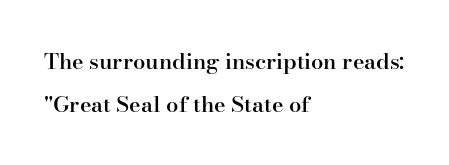
On the weight axis this lands at semibold, roughly 600. When letters stand straight like this, we call the style roman or upright. The designer dialed line spacing up above the default. Line beginnings align vertically; line endings do not. Letters rest on an invisible, unmarked baseline. The passage shown has conventional tracking throughout.
